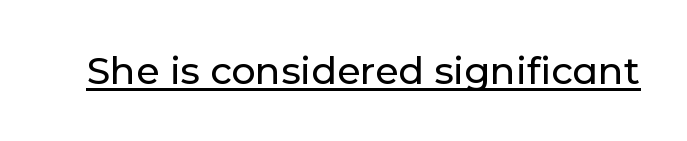
The image shows 38 px sans-serif type, upright; set normal letter spacing, underlined; low stroke contrast and a medium x-height.
